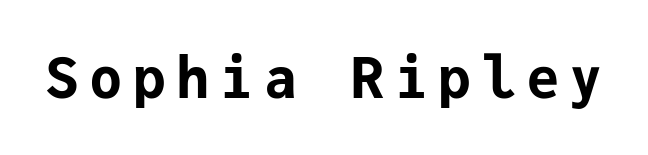
{"serif": "no", "italic": "no", "bold": "yes", "weight": "bold", "width": "normal", "stroke_contrast": "low", "x_height": "medium", "monospaced": "yes", "underline": "no", "glyph_px": 56}
